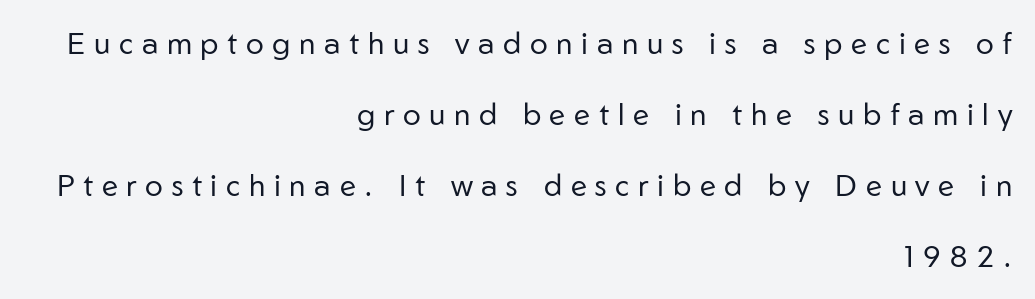
The image shows 30 px regular-weight sans-serif type, upright; set right-aligned, loose line spacing (2.37x), unusually wide letter spacing (+0.29 em), not underlined; low stroke contrast and a medium x-height.
